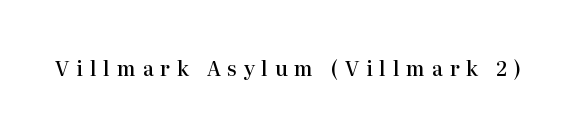
Tracking value appears strongly positive — letters spread wide. Just letters on the line, the space beneath them empty. Does the weight exceed regular? Yes, but only to semibold. Unlike italic type, these characters show no tilt at all.
